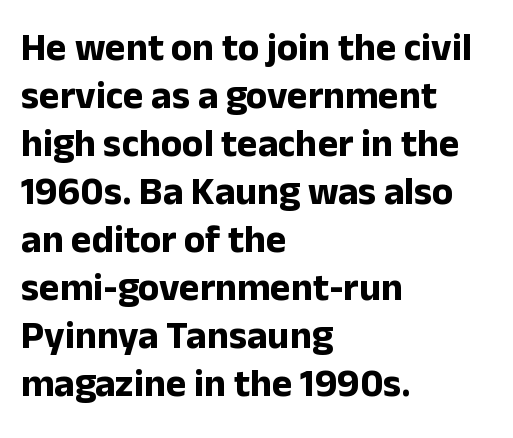
{"serif": "no", "italic": "no", "bold": "yes", "weight": "bold", "width": "normal", "stroke_contrast": "low", "x_height": "medium", "monospaced": "no", "underline": "no", "align": "left", "line_spacing_ratio": 1.23, "letter_spacing": "normal", "letter_spacing_em": 0.0, "glyph_px": 39}
